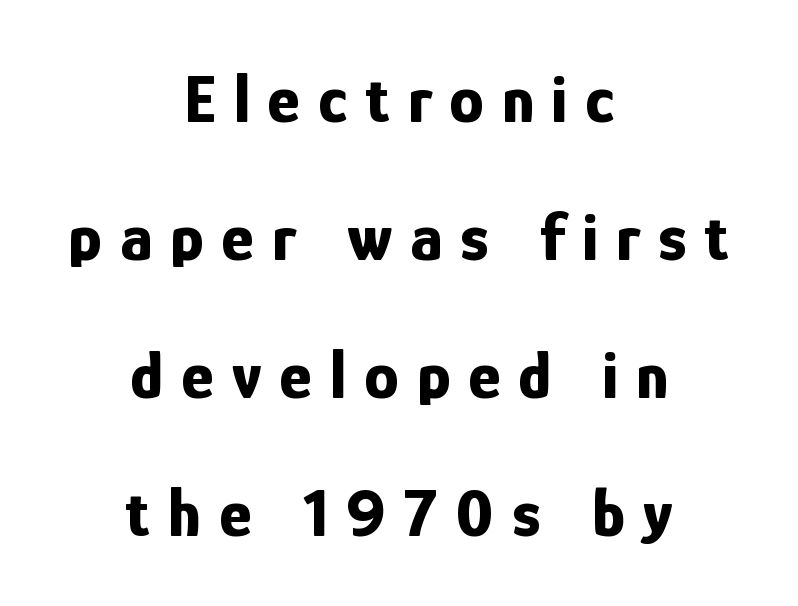
Q: Is the text bold? A: Yes.
Q: Is the text italic (slanted)? A: No, it is upright.
Q: Is the typeface a serif or a sans-serif typeface? A: Sans-serif.
Q: Is the text underlined? A: No.
Q: How is the paragraph aligned? A: Centered.
Q: Is the spacing between letters normal or unusually wide? A: Unusually wide.
Q: Is the spacing between lines tight, normal or loose? A: Loose.
Q: Width (condensed, normal, or wide)? A: Condensed.
Q: Stroke contrast? A: Low.
Q: x-height? A: Medium.
Q: Monospaced? A: No.
